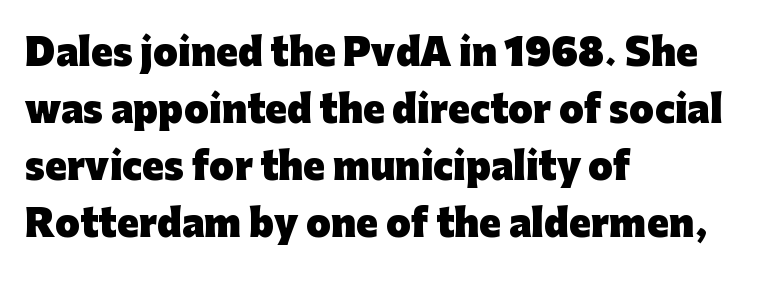
Spacing verdict: proportional, widths tailored to each character. The gap between lines stays unmarked. The compositor pushed each line to the left boundary. This rendering employs a face without finishing strokes, i.e., a sans-serif. Tracking here is standard; glyphs follow each other at the usual distance.
